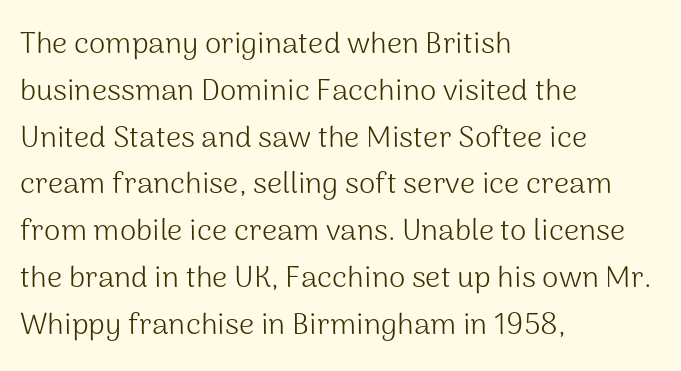
{"serif": "no", "italic": "no", "bold": "no", "weight": "light", "width": "normal", "stroke_contrast": "medium", "x_height": "medium", "monospaced": "no", "underline": "no", "align": "left", "line_spacing": "normal", "line_spacing_ratio": 1.56, "letter_spacing": "normal", "letter_spacing_em": 0.0, "glyph_px": 30}
